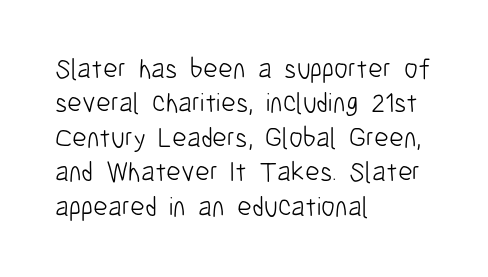
{"serif": "no", "italic": "no", "bold": "no", "weight": "light", "width": "condensed", "stroke_contrast": "low", "x_height": "medium", "monospaced": "no", "underline": "no", "align": "left", "line_spacing_ratio": 1.23, "letter_spacing": "normal", "letter_spacing_em": 0.0, "glyph_px": 28}
